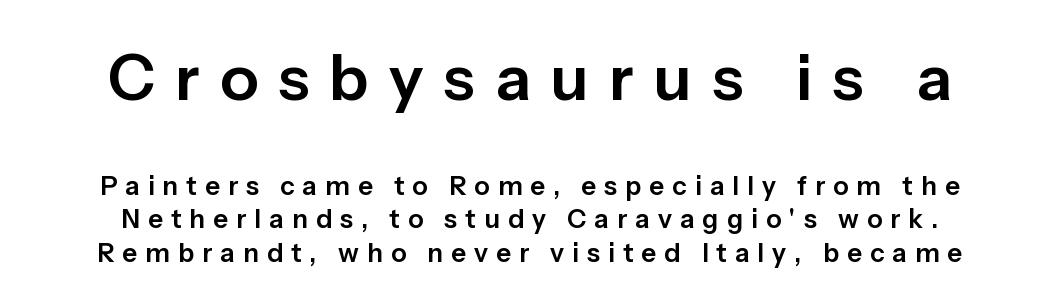
Q: Is the text italic (slanted)? A: No, it is upright.
Q: Is the typeface a serif or a sans-serif typeface? A: Sans-serif.
Q: Is the text underlined? A: No.
Q: Is the spacing between letters normal or unusually wide? A: Unusually wide.
Q: Is the spacing between lines tight, normal or loose? A: Normal.
Q: Which block of text is set in a larger size, the first (top) or the second (bottom)? A: The first (top) one.
Q: Width (condensed, normal, or wide)? A: Normal.
Q: Stroke contrast? A: Low.
Q: x-height? A: Medium.
Q: Monospaced? A: No.
